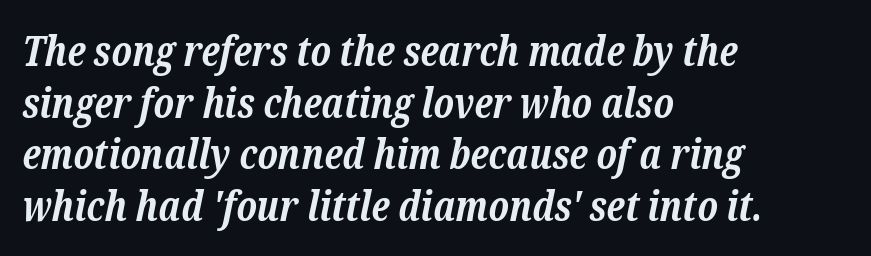
The image shows 41 px bold serif type, italic (leaning right); set left-aligned, normal line spacing (1.26x), normal letter spacing, not underlined; low stroke contrast and a medium x-height.
